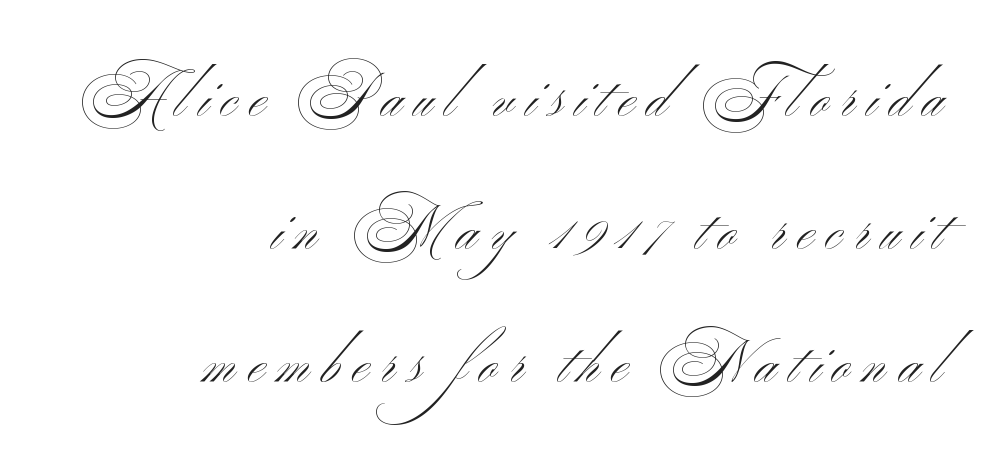
The image shows 57 px light, wide sans-serif type; set right-aligned, loose line spacing (2.33x), unusually wide letter spacing (+0.22 em), not underlined; medium stroke contrast and a small x-height.
